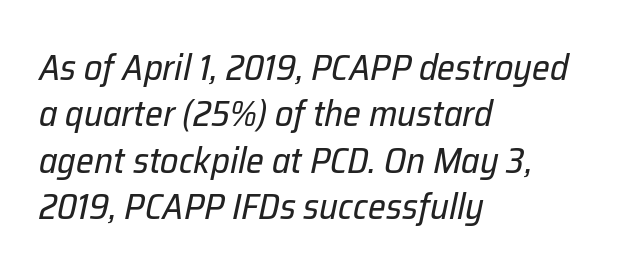
{"italic": "yes", "lean": "right", "slant_degrees": 12, "bold": "no", "weight": "regular", "width": "normal", "stroke_contrast": "low", "x_height": "medium", "monospaced": "no", "underline": "no", "align": "left", "line_spacing": "normal", "line_spacing_ratio": 1.29, "letter_spacing": "normal", "letter_spacing_em": 0.0, "glyph_px": 36}
